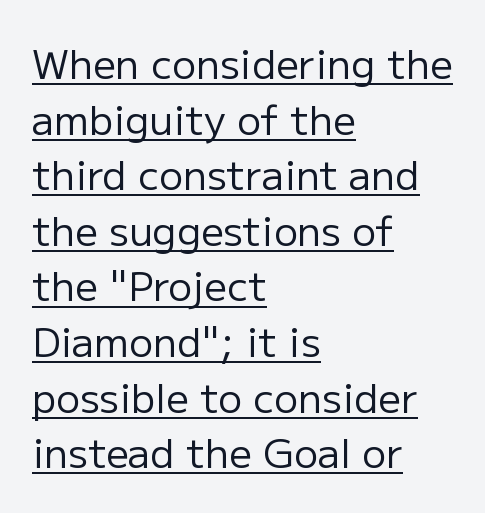
You can see a thin bar hugging the bottom of the glyphs. A sans-serif font was chosen for this passage. Weight class: somewhere from thin through regular. Compared with a centered layout, this one pins lines to the left instead. You could not count columns in this text — the font is proportionally spaced. Posture: vertical.
